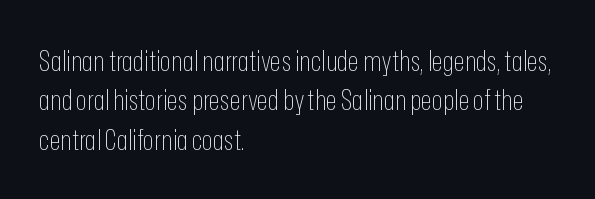
The image shows 29 px thin, condensed sans-serif type, upright; set left-aligned, normal line spacing (1.36x), normal letter spacing, not underlined; low stroke contrast and a medium x-height.
